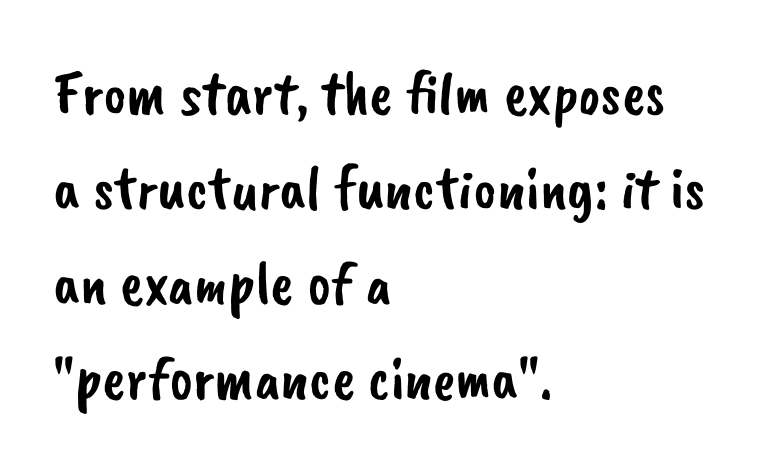
The image shows 62 px sans-serif type; set left-aligned, normal line spacing (1.53x), normal letter spacing, not underlined; low stroke contrast and a small x-height.
